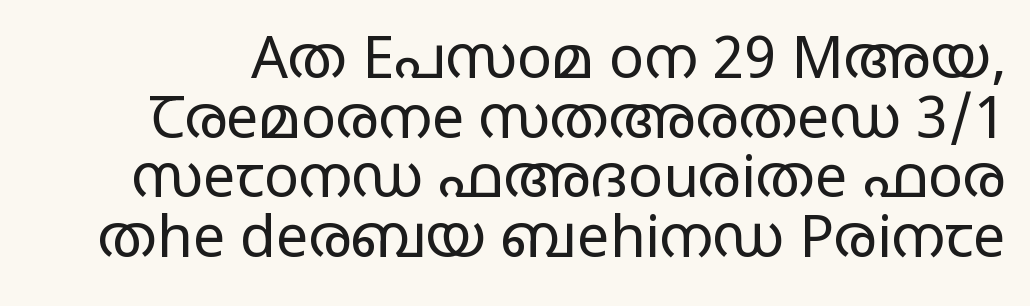
{"serif": "no", "italic": "no", "bold": "no", "weight": "regular", "width": "wide", "stroke_contrast": "low", "x_height": "large", "monospaced": "no", "underline": "no", "line_spacing": "tight", "line_spacing_ratio": 1.03, "letter_spacing": "normal", "letter_spacing_em": 0.0, "glyph_px": 58}
